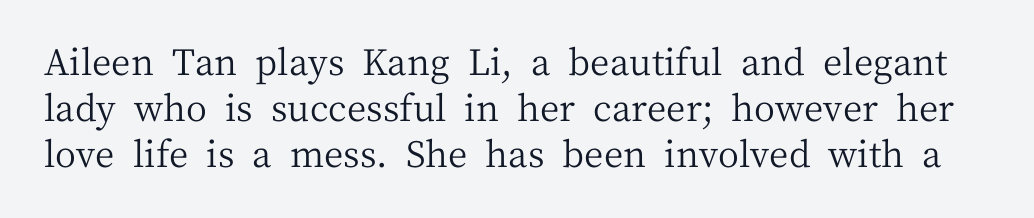
Q: Is the text bold? A: No.
Q: Is the text italic (slanted)? A: No, it is upright.
Q: Is the typeface a serif or a sans-serif typeface? A: Serif.
Q: Is the text underlined? A: No.
Q: Is the spacing between letters normal or unusually wide? A: Normal.
Q: Is the spacing between lines tight, normal or loose? A: Normal.
Q: Width (condensed, normal, or wide)? A: Normal.
Q: Stroke contrast? A: Medium.
Q: x-height? A: Medium.
Q: Monospaced? A: No.
